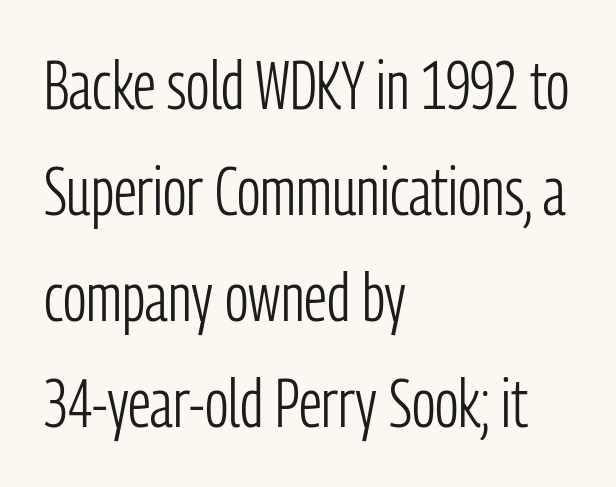
{"serif": "no", "italic": "no", "bold": "no", "weight": "light", "width": "condensed", "stroke_contrast": "low", "x_height": "medium", "monospaced": "no", "underline": "no", "align": "left", "line_spacing": "normal", "line_spacing_ratio": 1.58, "letter_spacing": "normal", "letter_spacing_em": 0.0, "glyph_px": 67}
